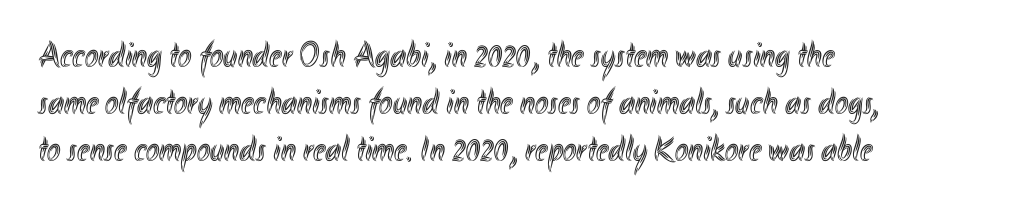
Q: Is the text italic (slanted)? A: Yes.
Q: Is the text underlined? A: No.
Q: How is the paragraph aligned? A: Left-aligned.
Q: Is the spacing between letters normal or unusually wide? A: Normal.
Q: Is the spacing between lines tight, normal or loose? A: Normal.
Q: Width (condensed, normal, or wide)? A: Condensed.
Q: x-height? A: Small.
Q: Monospaced? A: No.
